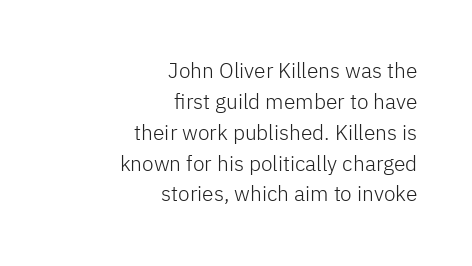
The image shows 21 px text type, upright; set right-aligned, normal line spacing (1.47x), normal letter spacing, not underlined.
